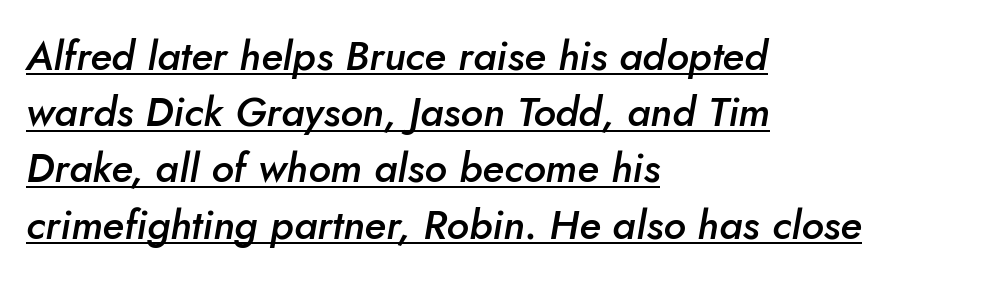
{"italic": "yes", "lean": "right", "slant_degrees": 10, "bold": "semi", "weight": "semibold", "width": "normal", "stroke_contrast": "low", "x_height": "small", "monospaced": "no", "underline": "yes", "align": "left", "line_spacing": "normal", "line_spacing_ratio": 1.37, "letter_spacing": "normal", "letter_spacing_em": 0.0, "glyph_px": 41}
